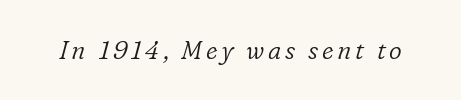
Only glyphs here, with clear space below each row. Designer's note — italics engaged. Bold? No — there's no thickening of the strokes.
